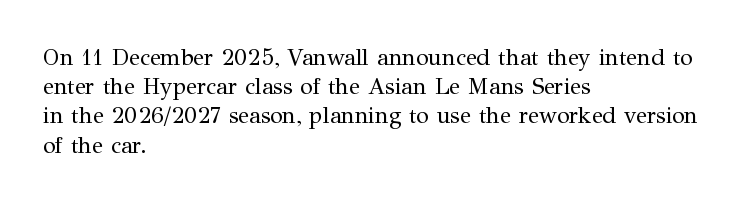
{"italic": "no", "bold": "no", "underline": "no", "align": "left", "line_spacing": "normal", "line_spacing_ratio": 1.27, "letter_spacing": "normal", "letter_spacing_em": 0.0, "glyph_px": 23}
